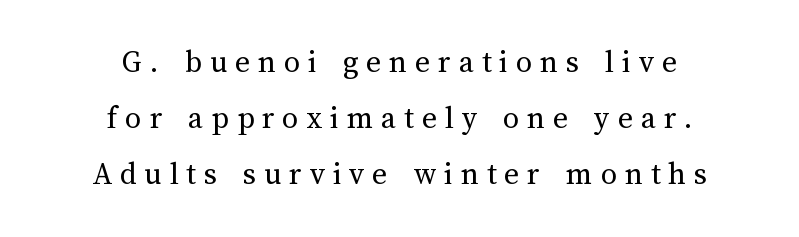
The image shows 32 px regular-weight type, upright; set centered, line spacing 1.75x, unusually wide letter spacing (+0.25 em), not underlined; medium stroke contrast and a medium x-height.
